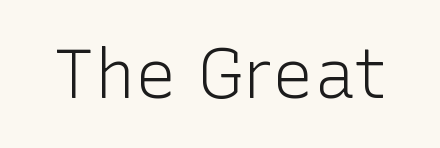
Q: Is the text bold? A: No.
Q: Is the text italic (slanted)? A: No, it is upright.
Q: Is the typeface a serif or a sans-serif typeface? A: Sans-serif.
Q: Is the text underlined? A: No.
Q: Is the spacing between letters normal or unusually wide? A: Normal.
Q: Width (condensed, normal, or wide)? A: Normal.
Q: Stroke contrast? A: Low.
Q: x-height? A: Medium.
Q: Monospaced? A: No.
